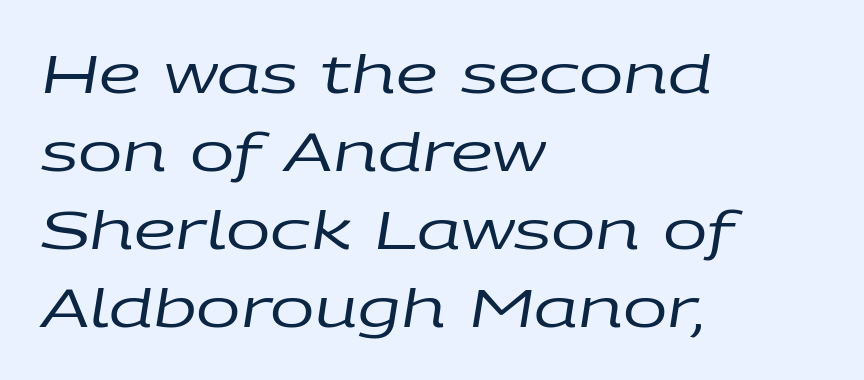
{"italic": "yes", "lean": "right", "slant_degrees": 9, "bold": "no", "weight": "regular", "width": "wide", "stroke_contrast": "low", "x_height": "large", "monospaced": "no", "underline": "no", "align": "left", "line_spacing": "normal", "line_spacing_ratio": 1.47, "letter_spacing": "normal", "letter_spacing_em": 0.0, "glyph_px": 53}
